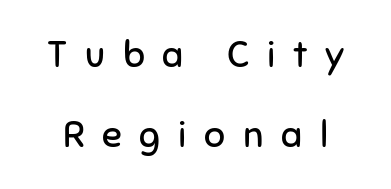
{"serif": "no", "italic": "no", "bold": "no", "weight": "regular", "width": "normal", "stroke_contrast": "low", "x_height": "medium", "monospaced": "no", "underline": "no", "line_spacing": "loose", "line_spacing_ratio": 2.16, "letter_spacing": "wide", "letter_spacing_em": 0.48, "glyph_px": 37}
